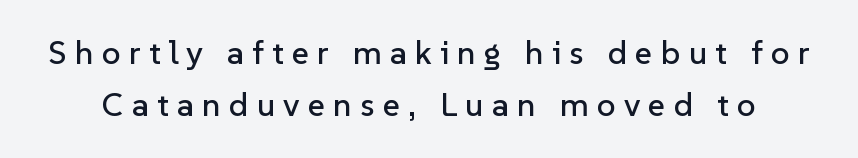
{"serif": "no", "italic": "no", "width": "normal", "stroke_contrast": "low", "x_height": "medium", "monospaced": "no", "underline": "no", "line_spacing": "normal", "line_spacing_ratio": 1.58, "letter_spacing": "wide", "letter_spacing_em": 0.25, "glyph_px": 33}
